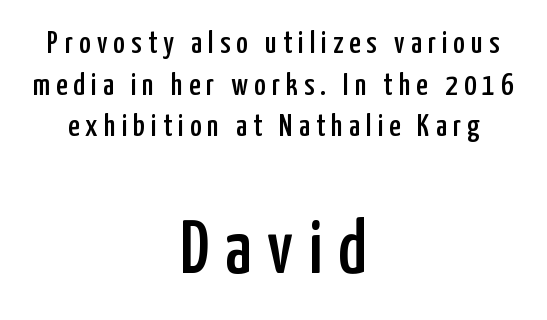
The image shows 77 px condensed sans-serif type, upright; set centered, normal line spacing (1.34x), unusually wide letter spacing (+0.2 em), not underlined; the second (bottom) block is 2.48x larger; low stroke contrast and a medium x-height.
